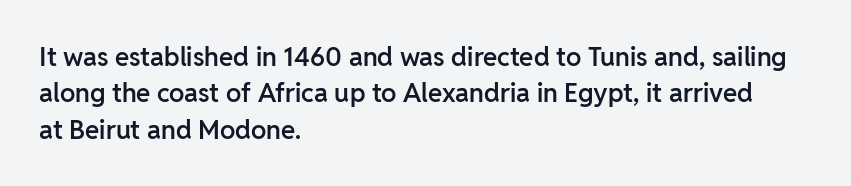
Q: Is the text bold? A: Semi-bold.
Q: Is the text italic (slanted)? A: No, it is upright.
Q: Is the text underlined? A: No.
Q: How is the paragraph aligned? A: Left-aligned.
Q: Is the spacing between letters normal or unusually wide? A: Normal.
Q: Is the spacing between lines tight, normal or loose? A: Normal.
